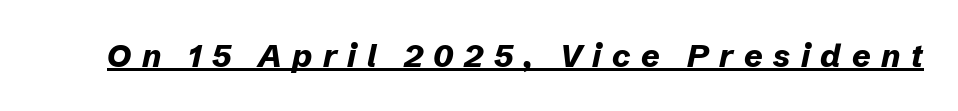
The image shows 32 px bold type, italic (leaning right); set unusually wide letter spacing (+0.33 em), underlined; low stroke contrast and a medium x-height.
